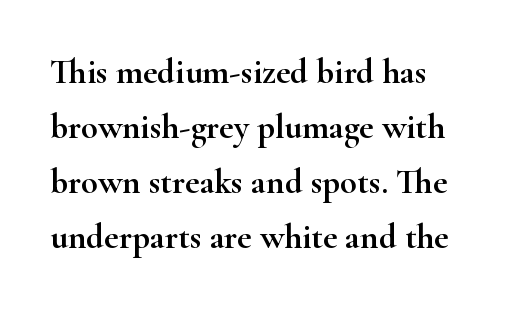
Q: Is the text italic (slanted)? A: No, it is upright.
Q: Is the typeface a serif or a sans-serif typeface? A: Serif.
Q: Is the text underlined? A: No.
Q: How is the paragraph aligned? A: Left-aligned.
Q: Is the spacing between letters normal or unusually wide? A: Normal.
Q: Is the spacing between lines tight, normal or loose? A: Normal.
Q: Width (condensed, normal, or wide)? A: Wide.
Q: Stroke contrast? A: High.
Q: x-height? A: Small.
Q: Monospaced? A: No.
